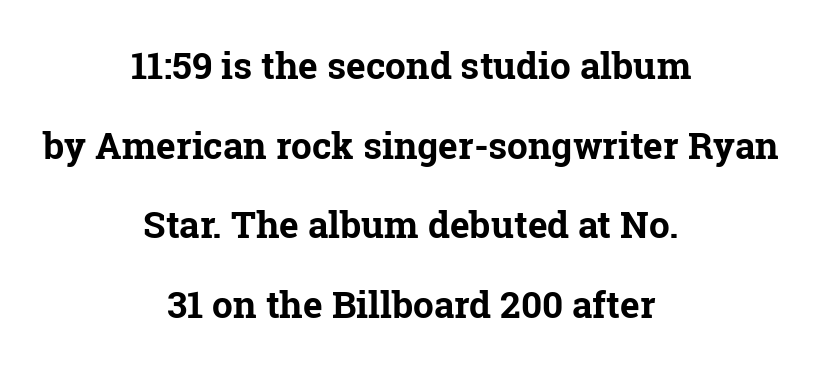
Each new line begins a long way beneath the previous one. Standard letterfit; no display-style spreading of the glyphs. The gap between lines stays unmarked. The face used here is proportionally spaced, like ordinary book or web type.
